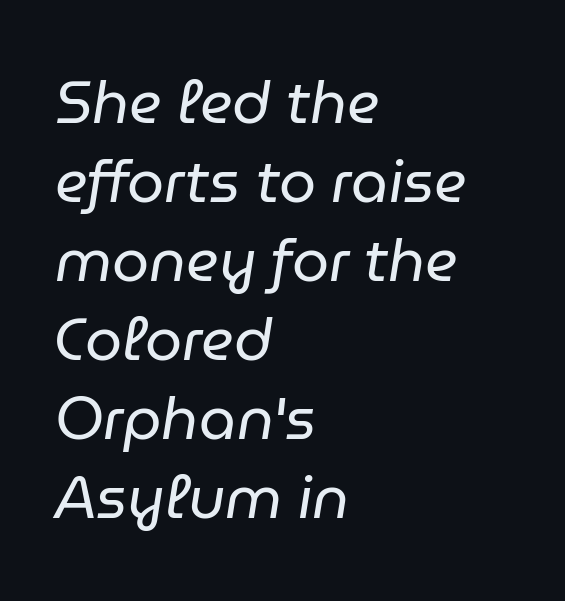
Q: Is the text bold? A: No.
Q: Is the text italic (slanted)? A: Yes, it leans right by about 9 degrees.
Q: Is the text underlined? A: No.
Q: How is the paragraph aligned? A: Left-aligned.
Q: Is the spacing between letters normal or unusually wide? A: Normal.
Q: Is the spacing between lines tight, normal or loose? A: Normal.
Q: Width (condensed, normal, or wide)? A: Normal.
Q: Stroke contrast? A: Low.
Q: x-height? A: Medium.
Q: Monospaced? A: No.
